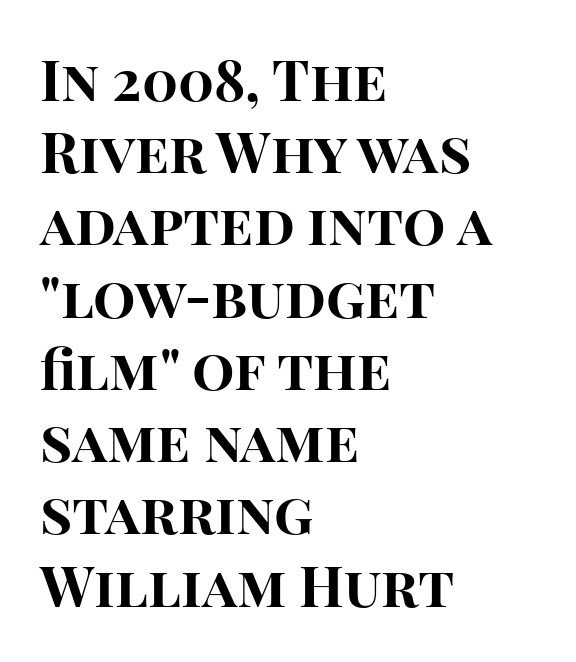
The image shows 56 px bold sans-serif type, upright; set left-aligned, normal line spacing (1.29x), normal letter spacing, not underlined; high stroke contrast and a large x-height.
